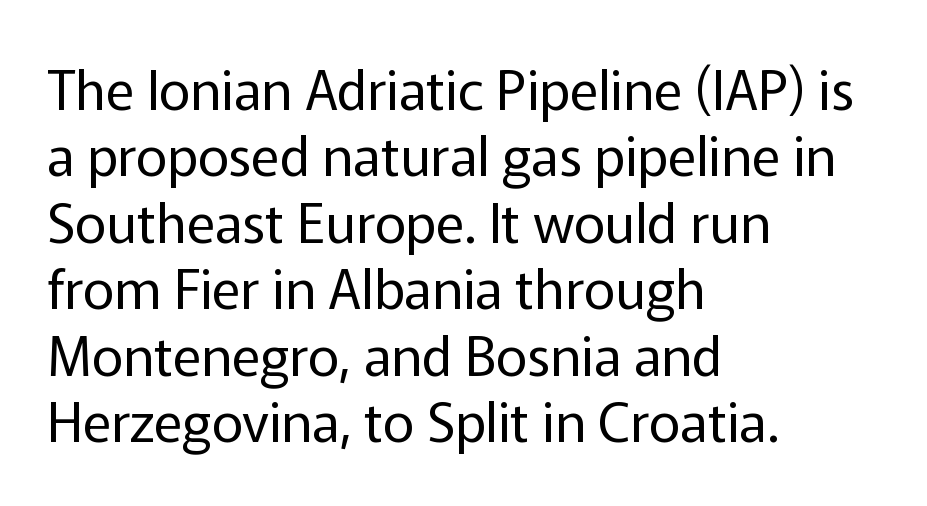
The image shows 54 px regular-weight sans-serif type, upright; set left-aligned, line spacing 1.23x, normal letter spacing, not underlined; low stroke contrast and a medium x-height.
